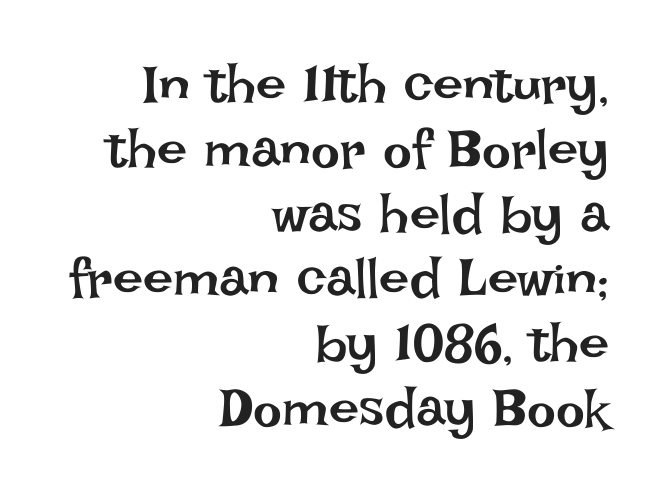
The image shows 54 px regular-weight type, upright; set right-aligned, line spacing 1.2x, normal letter spacing, not underlined; low stroke contrast and a large x-height.
